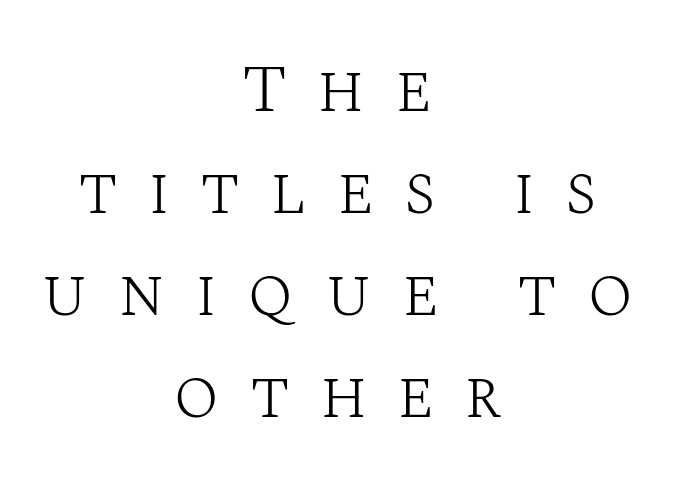
Q: Is the text bold? A: No.
Q: Is the text italic (slanted)? A: No, it is upright.
Q: Is the typeface a serif or a sans-serif typeface? A: Serif.
Q: Is the text underlined? A: No.
Q: How is the paragraph aligned? A: Centered.
Q: Is the spacing between letters normal or unusually wide? A: Unusually wide.
Q: Is the spacing between lines tight, normal or loose? A: Normal.
Q: Width (condensed, normal, or wide)? A: Normal.
Q: Stroke contrast? A: Medium.
Q: x-height? A: Large.
Q: Monospaced? A: No.
